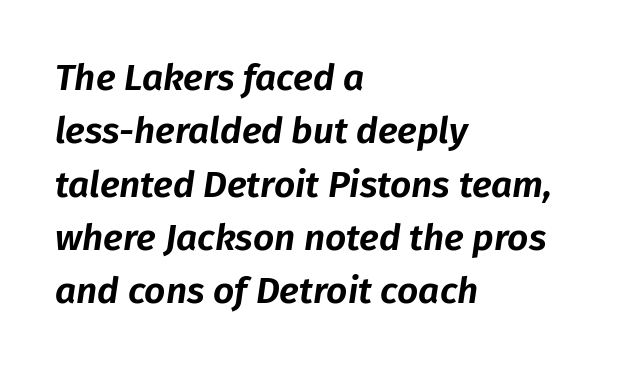
Q: Is the text italic (slanted)? A: Yes, it leans right by about 8 degrees.
Q: Is the text underlined? A: No.
Q: How is the paragraph aligned? A: Left-aligned.
Q: Is the spacing between letters normal or unusually wide? A: Normal.
Q: Is the spacing between lines tight, normal or loose? A: Normal.
Q: Width (condensed, normal, or wide)? A: Normal.
Q: Stroke contrast? A: Low.
Q: x-height? A: Medium.
Q: Monospaced? A: No.
